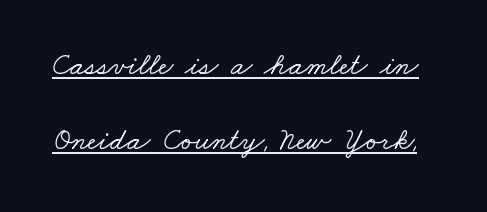
{"serif": "yes", "width": "wide", "stroke_contrast": "low", "x_height": "small", "monospaced": "no", "underline": "yes", "line_spacing": "loose", "line_spacing_ratio": 2.42, "letter_spacing": "normal", "letter_spacing_em": 0.0, "glyph_px": 31}
